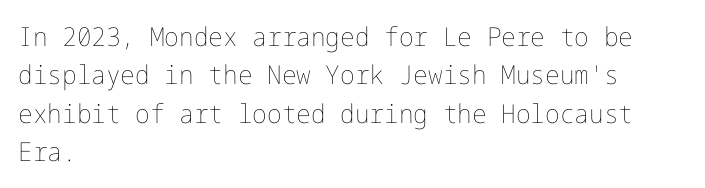
{"italic": "no", "bold": "no", "underline": "no", "align": "left", "line_spacing": "normal", "line_spacing_ratio": 1.48, "letter_spacing": "normal", "letter_spacing_em": 0.0, "glyph_px": 26}
